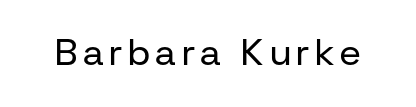
The image shows 37 px regular-weight sans-serif type, upright; set not underlined; low stroke contrast and a medium x-height.
